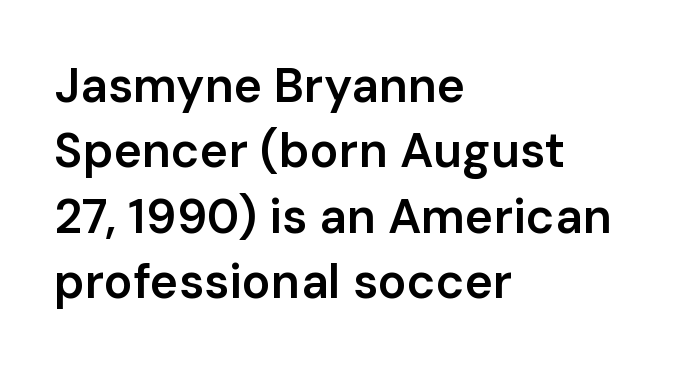
The image shows 48 px semibold sans-serif type, upright; set left-aligned, normal line spacing (1.36x), normal letter spacing, not underlined; low stroke contrast and a medium x-height.
